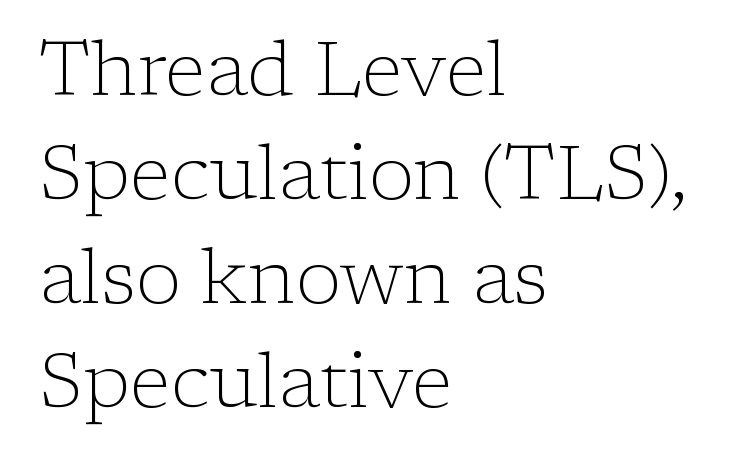
Q: Is the text bold? A: No.
Q: Is the text italic (slanted)? A: No, it is upright.
Q: Is the typeface a serif or a sans-serif typeface? A: Serif.
Q: Is the text underlined? A: No.
Q: How is the paragraph aligned? A: Left-aligned.
Q: Is the spacing between letters normal or unusually wide? A: Normal.
Q: Is the spacing between lines tight, normal or loose? A: Normal.
Q: Width (condensed, normal, or wide)? A: Normal.
Q: Stroke contrast? A: Low.
Q: x-height? A: Medium.
Q: Monospaced? A: No.
